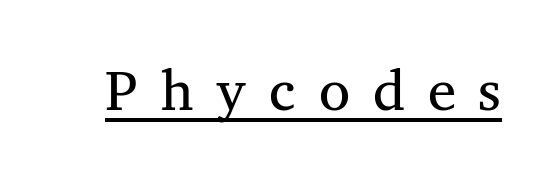
{"serif": "yes", "italic": "no", "bold": "no", "weight": "regular", "width": "normal", "stroke_contrast": "medium", "x_height": "medium", "monospaced": "no", "underline": "yes", "letter_spacing": "wide", "letter_spacing_em": 0.4, "glyph_px": 57}
